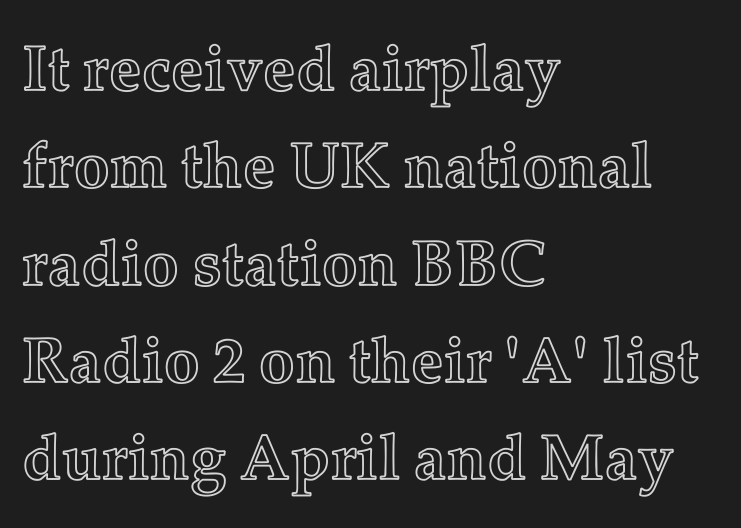
The block of text has a typical density, with ordinary space between rows. Anything drawn beneath the words? Only blank space. Is this a fixed-width face? No — the glyphs have proportional, varying widths. Compared with a centered layout, this one pins lines to the left instead. Nothing unusual about the tracking: characters are spaced as the font intends. When letters stand straight like this, we call the style roman or upright.
